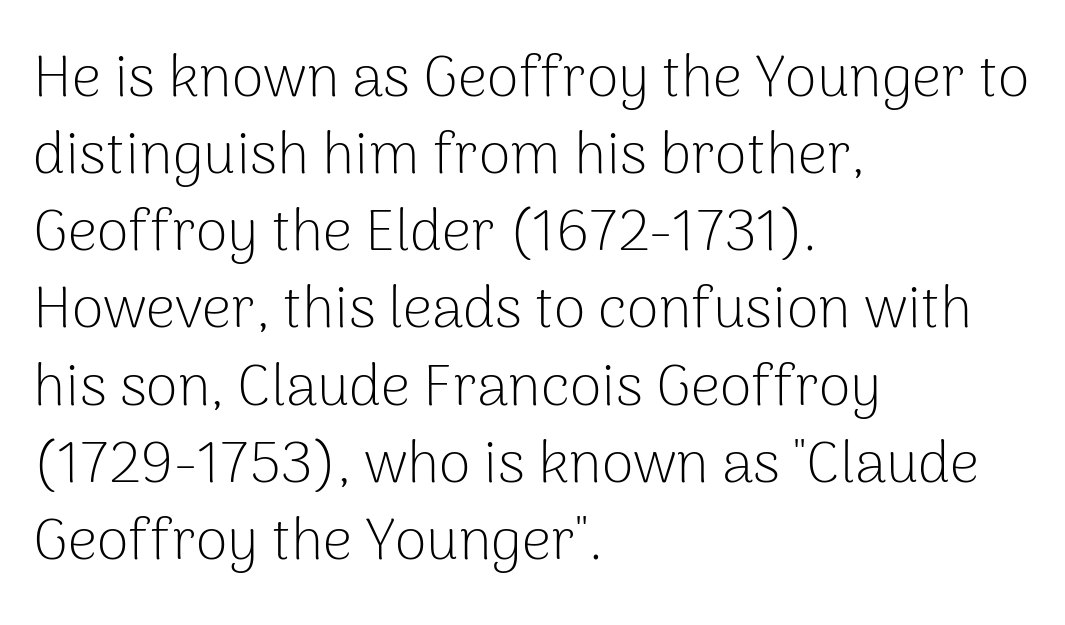
Q: Is the text bold? A: No.
Q: Is the text italic (slanted)? A: No, it is upright.
Q: Is the typeface a serif or a sans-serif typeface? A: Sans-serif.
Q: Is the text underlined? A: No.
Q: How is the paragraph aligned? A: Left-aligned.
Q: Is the spacing between letters normal or unusually wide? A: Normal.
Q: Is the spacing between lines tight, normal or loose? A: Normal.
Q: Width (condensed, normal, or wide)? A: Normal.
Q: Stroke contrast? A: Low.
Q: x-height? A: Medium.
Q: Monospaced? A: No.
